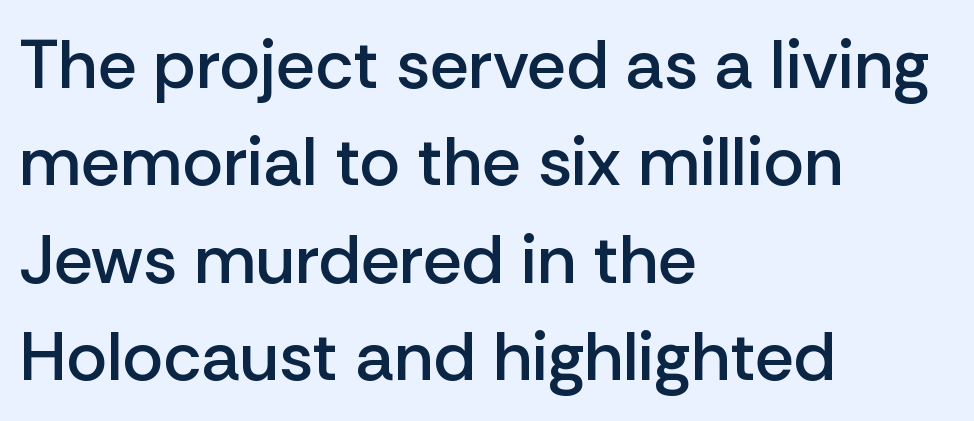
How would I describe the line gaps? Plain and ordinary. Reading down the block, your eye returns to a fixed left position each line. Examine the stroke ends and you'll find no serifs. Ordinary non-slanted type is in use. This sample has the flowing, uneven cadence of proportional lettering. Is the letter spacing exaggerated? No — it looks like the ordinary default.
